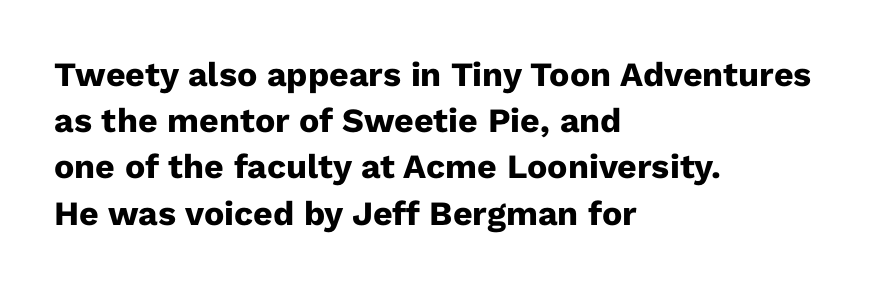
Q: Is the text bold? A: Yes.
Q: Is the text italic (slanted)? A: No, it is upright.
Q: Is the typeface a serif or a sans-serif typeface? A: Sans-serif.
Q: Is the text underlined? A: No.
Q: How is the paragraph aligned? A: Left-aligned.
Q: Is the spacing between letters normal or unusually wide? A: Normal.
Q: Is the spacing between lines tight, normal or loose? A: Normal.
Q: Width (condensed, normal, or wide)? A: Normal.
Q: Stroke contrast? A: Low.
Q: x-height? A: Medium.
Q: Monospaced? A: No.
